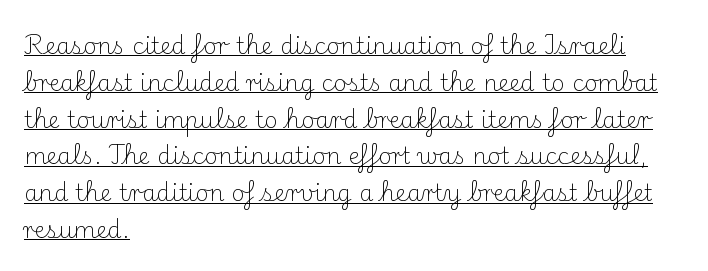
Q: Is the text bold? A: No.
Q: Is the text italic (slanted)? A: No, it is upright.
Q: Is the text underlined? A: Yes.
Q: How is the paragraph aligned? A: Left-aligned.
Q: Is the spacing between letters normal or unusually wide? A: Normal.
Q: Is the spacing between lines tight, normal or loose? A: Normal.
